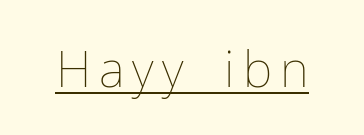
The image shows 50 px thin type, upright; set underlined; low stroke contrast and a medium x-height.
